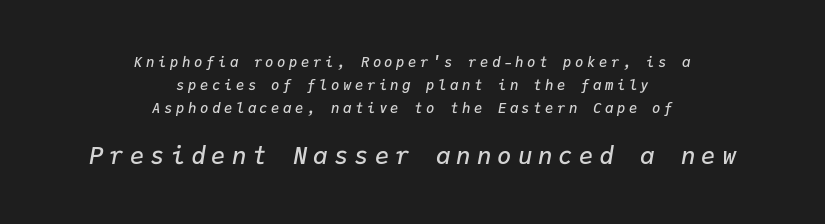
The image shows 24 px text type, italic (leaning right); set centered, normal line spacing (1.64x), unusually wide letter spacing (+0.25 em), not underlined; the second (bottom) block is 1.71x larger.
